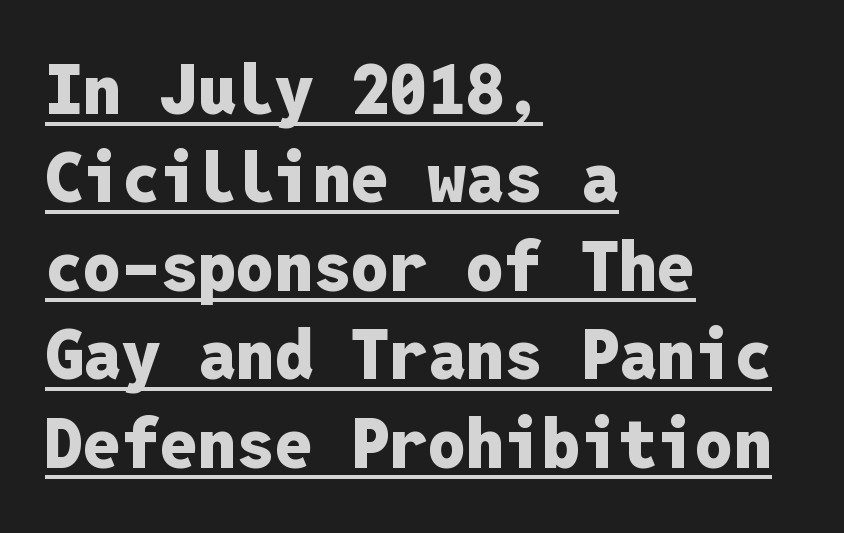
The image shows 68 px heavy sans-serif type, upright, monospaced; set left-aligned, normal line spacing (1.3x), normal letter spacing, underlined; low stroke contrast and a medium x-height.
